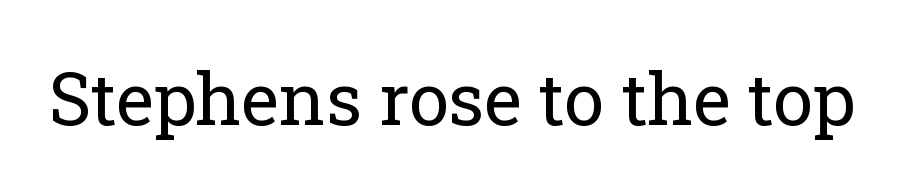
Q: Is the text bold? A: No.
Q: Is the text italic (slanted)? A: No, it is upright.
Q: Is the typeface a serif or a sans-serif typeface? A: Serif.
Q: Is the text underlined? A: No.
Q: Is the spacing between letters normal or unusually wide? A: Normal.
Q: Width (condensed, normal, or wide)? A: Normal.
Q: Stroke contrast? A: Low.
Q: x-height? A: Medium.
Q: Monospaced? A: No.
